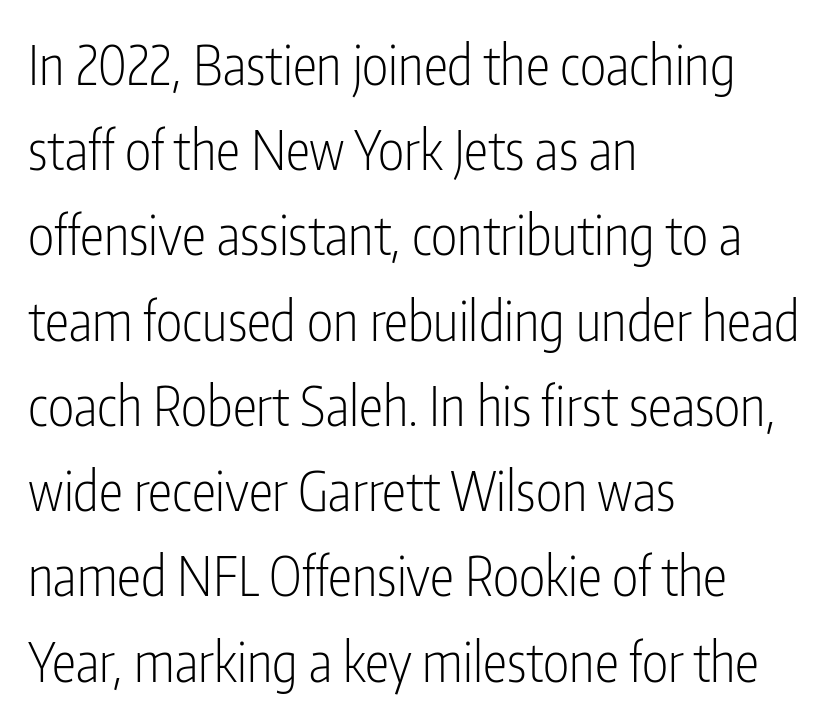
{"serif": "no", "italic": "no", "bold": "no", "weight": "light", "width": "condensed", "stroke_contrast": "low", "x_height": "medium", "monospaced": "no", "underline": "no", "align": "left", "line_spacing": "normal", "line_spacing_ratio": 1.55, "letter_spacing": "normal", "letter_spacing_em": 0.0, "glyph_px": 55}
